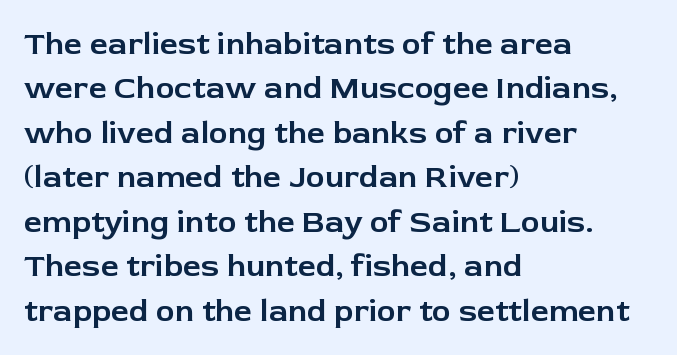
The image shows 32 px sans-serif type, upright; set left-aligned, normal line spacing (1.39x), normal letter spacing, not underlined; low stroke contrast and a medium x-height.
